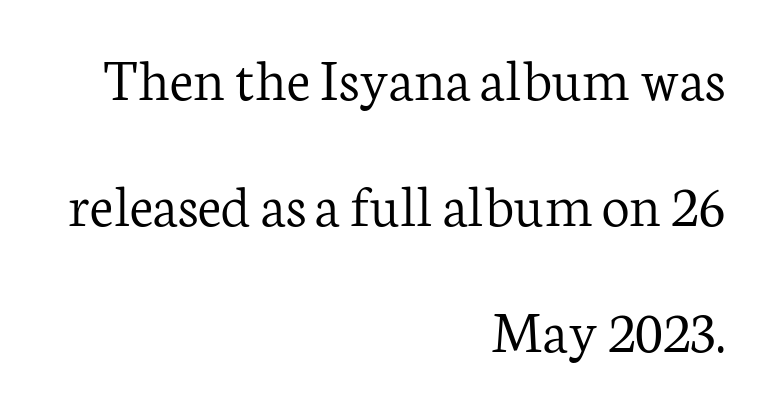
Q: Is the text bold? A: No.
Q: Is the text italic (slanted)? A: No, it is upright.
Q: Is the typeface a serif or a sans-serif typeface? A: Serif.
Q: Is the text underlined? A: No.
Q: How is the paragraph aligned? A: Right-aligned.
Q: Is the spacing between letters normal or unusually wide? A: Normal.
Q: Is the spacing between lines tight, normal or loose? A: Loose.
Q: Width (condensed, normal, or wide)? A: Normal.
Q: Stroke contrast? A: Low.
Q: x-height? A: Medium.
Q: Monospaced? A: No.
